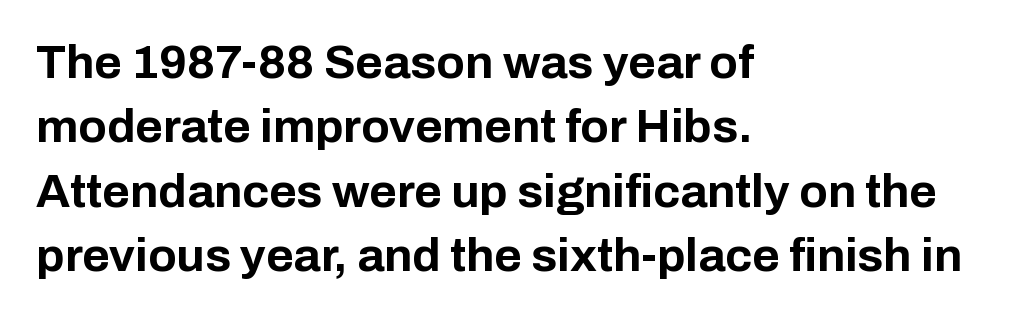
The image shows 47 px bold sans-serif type, upright; set left-aligned, normal line spacing (1.37x), normal letter spacing, not underlined; low stroke contrast and a medium x-height.
